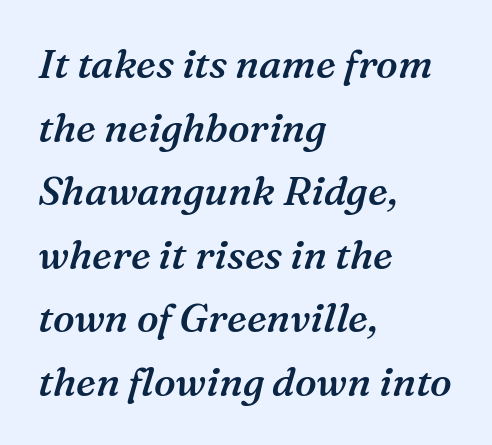
{"serif": "yes", "italic": "yes", "lean": "right", "slant_degrees": 16, "bold": "semi", "weight": "semibold", "width": "normal", "stroke_contrast": "medium", "x_height": "medium", "monospaced": "no", "underline": "no", "align": "left", "line_spacing": "normal", "line_spacing_ratio": 1.59, "letter_spacing": "normal", "letter_spacing_em": 0.0, "glyph_px": 40}
